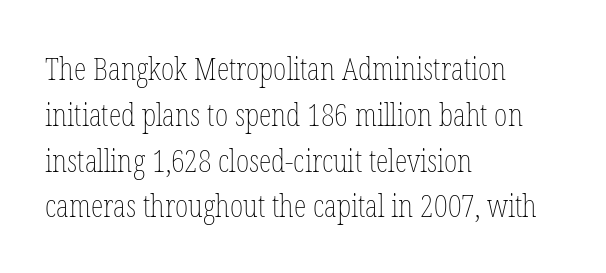
{"italic": "no", "bold": "no", "weight": "thin", "width": "condensed", "stroke_contrast": "low", "x_height": "medium", "monospaced": "no", "underline": "no", "align": "left", "line_spacing": "normal", "line_spacing_ratio": 1.43, "letter_spacing": "normal", "letter_spacing_em": 0.0, "glyph_px": 32}
